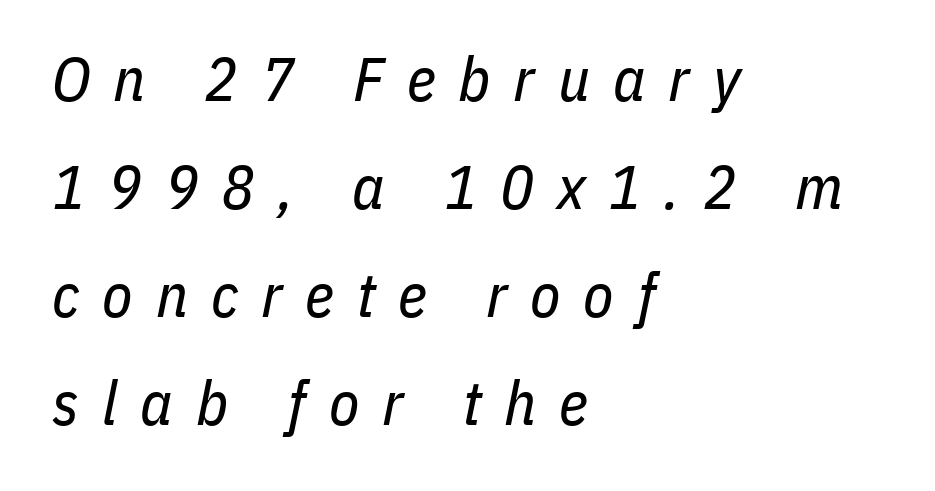
{"italic": "yes", "lean": "right", "slant_degrees": 11, "bold": "no", "weight": "regular", "width": "condensed", "stroke_contrast": "low", "x_height": "medium", "monospaced": "no", "underline": "no", "align": "left", "line_spacing_ratio": 1.74, "letter_spacing": "wide", "letter_spacing_em": 0.37, "glyph_px": 62}
